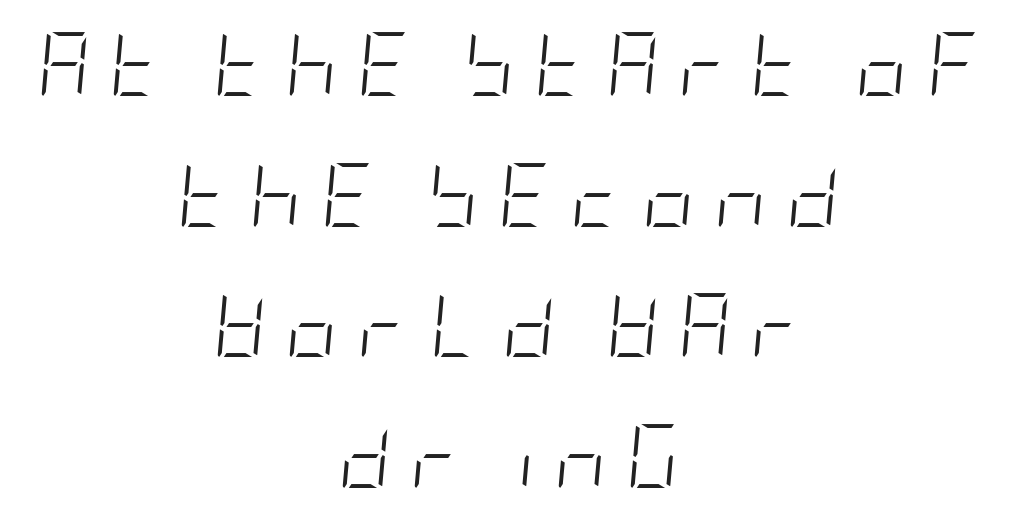
Q: Is the text bold? A: No.
Q: Is the text italic (slanted)? A: Yes, it leans right by about 5 degrees.
Q: Is the text underlined? A: No.
Q: How is the paragraph aligned? A: Centered.
Q: Is the spacing between letters normal or unusually wide? A: Unusually wide.
Q: Is the spacing between lines tight, normal or loose? A: Loose.
Q: Width (condensed, normal, or wide)? A: Condensed.
Q: Stroke contrast? A: Low.
Q: x-height? A: Large.
